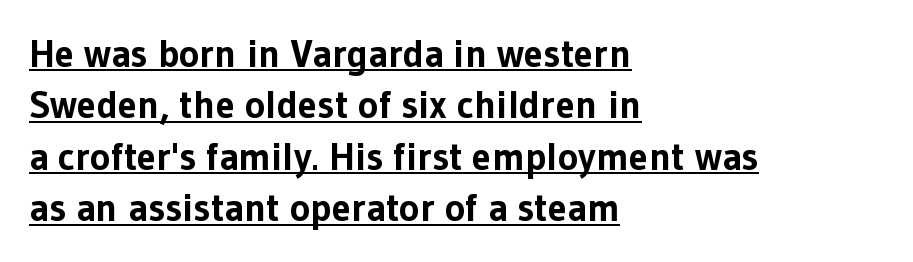
The image shows 39 px bold sans-serif type, upright; set left-aligned, normal line spacing (1.32x), normal letter spacing, underlined; low stroke contrast and a medium x-height.
